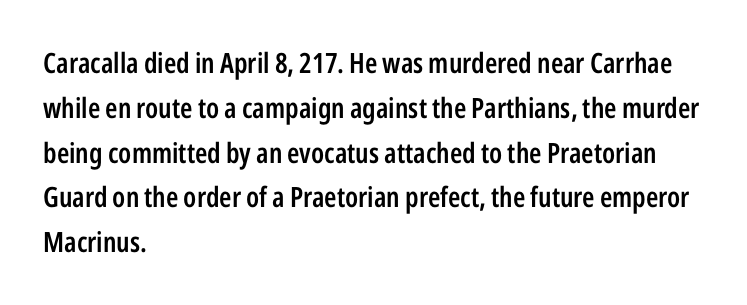
{"serif": "no", "italic": "no", "bold": "semi", "weight": "semibold", "width": "condensed", "stroke_contrast": "low", "x_height": "medium", "monospaced": "no", "underline": "no", "align": "left", "line_spacing": "normal", "line_spacing_ratio": 1.6, "letter_spacing": "normal", "letter_spacing_em": 0.0, "glyph_px": 28}
